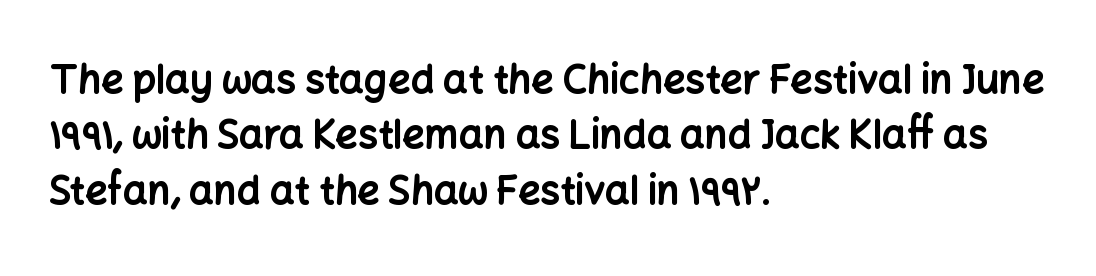
The image shows 39 px bold sans-serif type, upright; set left-aligned, normal line spacing (1.42x), normal letter spacing, not underlined; low stroke contrast and a medium x-height.
